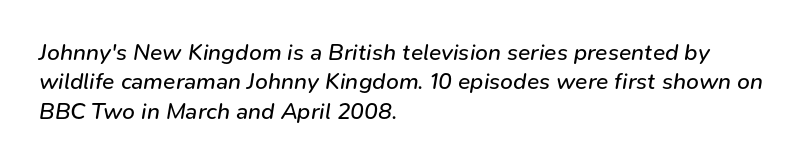
Q: Is the text bold? A: No.
Q: Is the text italic (slanted)? A: Yes, it leans right by about 9 degrees.
Q: Is the text underlined? A: No.
Q: How is the paragraph aligned? A: Left-aligned.
Q: Is the spacing between letters normal or unusually wide? A: Normal.
Q: Is the spacing between lines tight, normal or loose? A: Normal.
